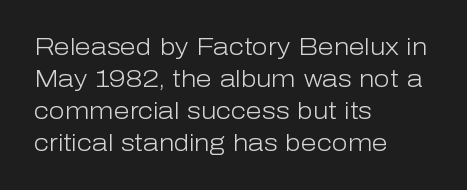
Q: Is the text bold? A: No.
Q: Is the text italic (slanted)? A: No, it is upright.
Q: Is the text underlined? A: No.
Q: How is the paragraph aligned? A: Left-aligned.
Q: Is the spacing between letters normal or unusually wide? A: Normal.
Q: Is the spacing between lines tight, normal or loose? A: Normal.
